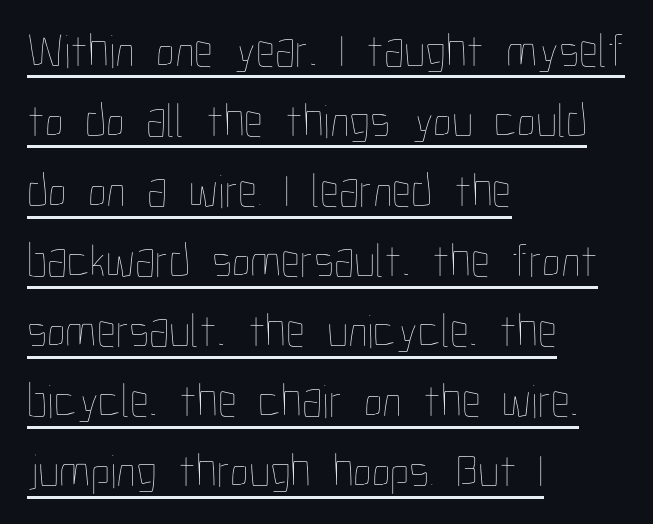
In terms of letterspacing, this is plain default setting. A roman cut, with each character standing at attention. This rendering features underlined lettering. A normal amount of white space separates one row of letters from the next.
